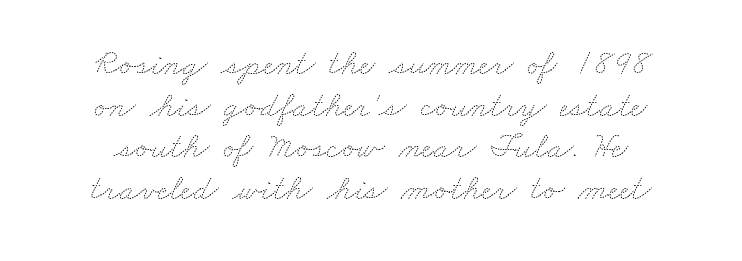
{"bold": "no", "weight": "thin", "width": "wide", "stroke_contrast": "medium", "x_height": "small", "monospaced": "no", "underline": "no", "line_spacing_ratio": 1.19, "letter_spacing": "normal", "letter_spacing_em": 0.0, "glyph_px": 35}
